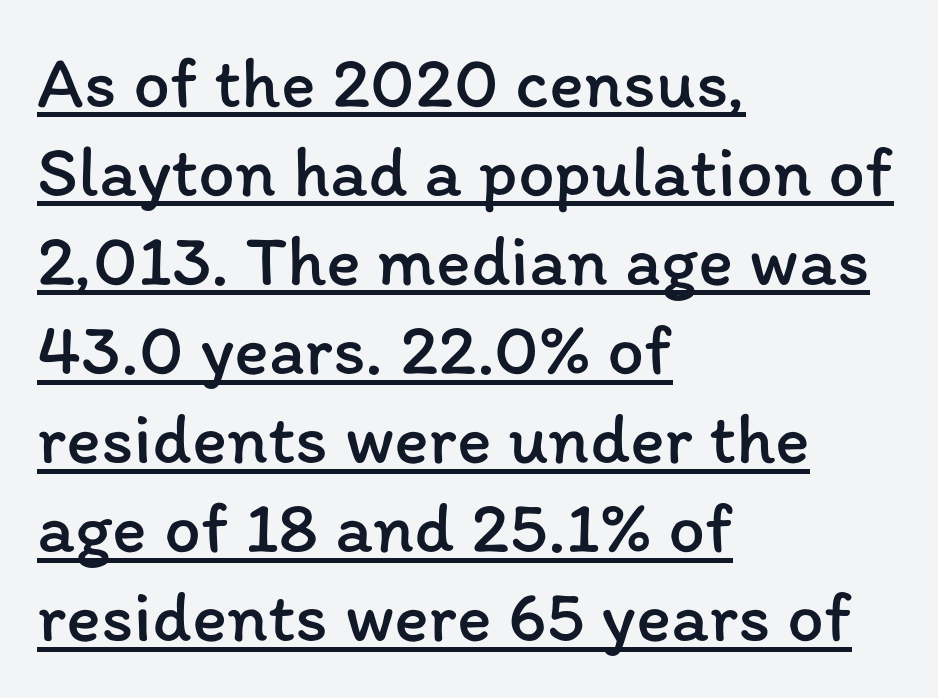
The image shows 73 px regular-weight type, upright; set left-aligned, line spacing 1.22x, normal letter spacing, underlined; low stroke contrast and a medium x-height.
